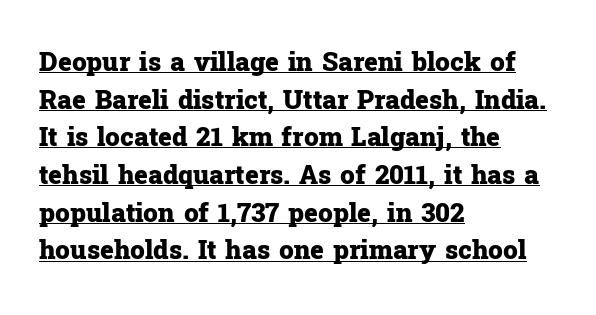
Is there much room between lines? A standard amount, neither cramped nor airy. Caption: multi-line text, flush left, ragged right. Posture: vertical. Students, note that the glyphs here touch the page at normal intervals. What decoration does the sample have? An underline.
